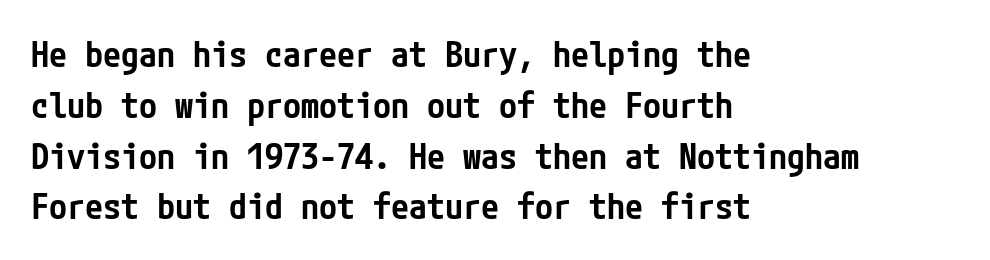
{"serif": "no", "italic": "no", "bold": "semi", "weight": "semibold", "width": "condensed", "stroke_contrast": "low", "x_height": "medium", "underline": "no", "align": "left", "line_spacing": "normal", "line_spacing_ratio": 1.41, "letter_spacing": "normal", "letter_spacing_em": 0.0, "glyph_px": 36}
